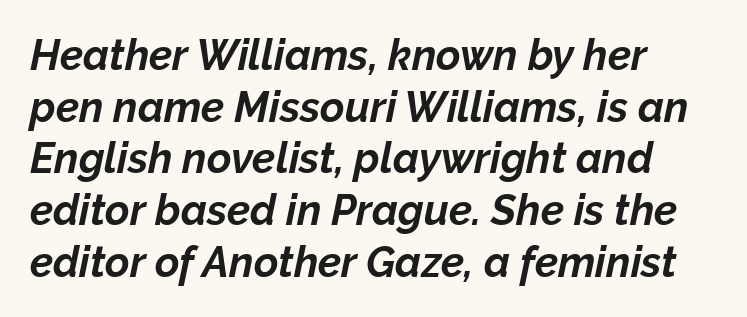
Observe the ordinary spacing: letters are neighbours, not strangers. Stroke thickness is high; the sample reads as a true bold. Underline: absent. Spacing verdict: proportional, widths tailored to each character. Emphasis-style slanted type is in use.
